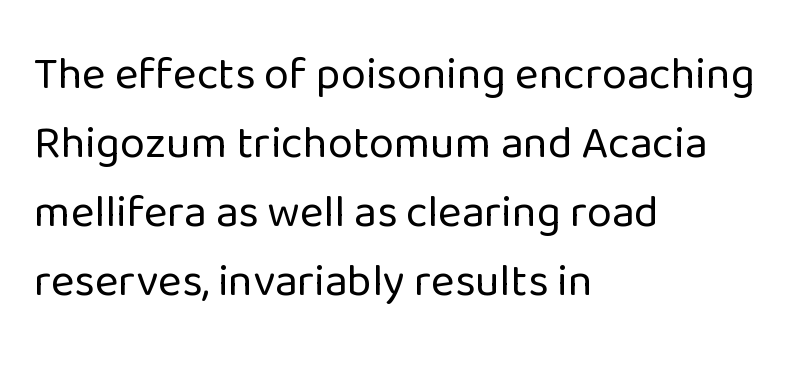
The image shows 45 px regular-weight sans-serif type, upright; set left-aligned, normal line spacing (1.53x), normal letter spacing, not underlined; low stroke contrast and a medium x-height.
